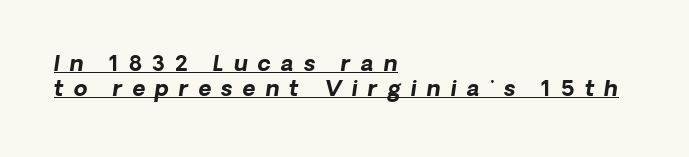
Q: Is the text bold? A: Yes.
Q: Is the text italic (slanted)? A: Yes, it leans right by about 8 degrees.
Q: Is the text underlined? A: Yes.
Q: How is the paragraph aligned? A: Left-aligned.
Q: Is the spacing between letters normal or unusually wide? A: Unusually wide.
Q: Is the spacing between lines tight, normal or loose? A: Tight.
